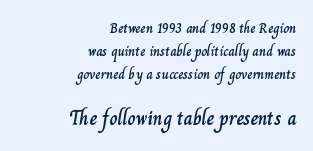
{"underline": "no", "align": "right", "line_spacing": "normal", "line_spacing_ratio": 1.64, "letter_spacing": "normal", "letter_spacing_em": 0.0, "larger_block": "second", "size_ratio": 1.43, "glyph_px": 20}
